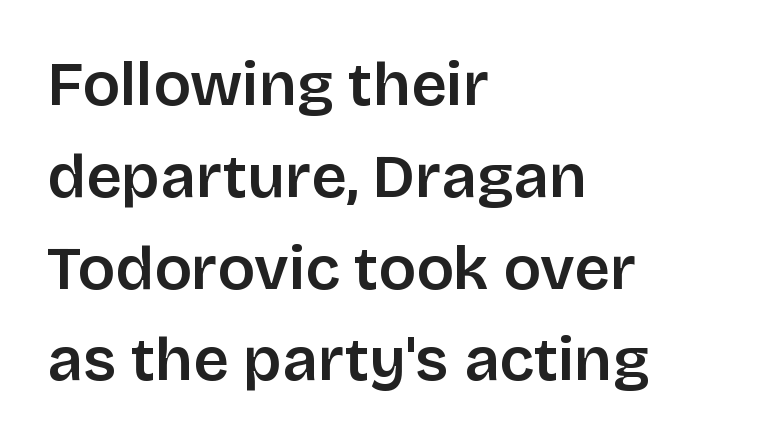
The image shows 62 px semibold sans-serif type, upright; set left-aligned, normal line spacing (1.48x), normal letter spacing, not underlined; low stroke contrast and a large x-height.
